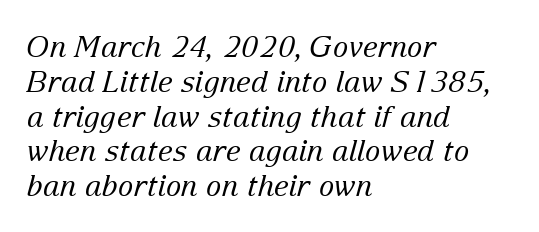
Would a proofreader flag this as italicized? Yes. The lines are quadded left. You could not count columns in this text — the font is proportionally spaced. Is the type heavy? It reads as light-to-regular instead.
